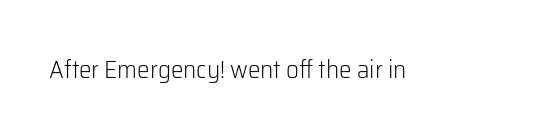
{"italic": "no", "bold": "no", "underline": "no", "letter_spacing": "normal", "letter_spacing_em": 0.0, "glyph_px": 25}
